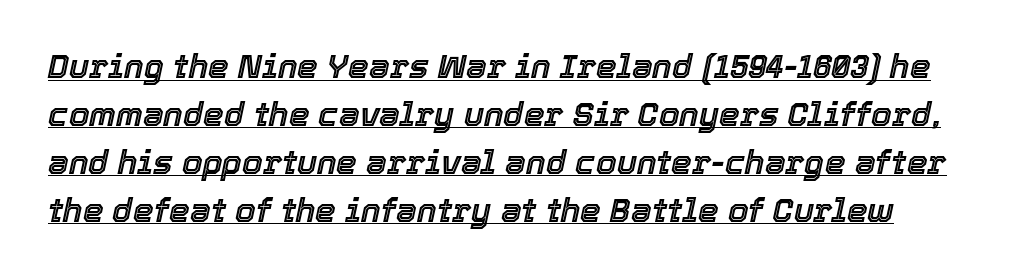
{"italic": "yes", "lean": "right", "slant_degrees": 12, "width": "normal", "x_height": "medium", "monospaced": "no", "underline": "yes", "line_spacing": "normal", "line_spacing_ratio": 1.45, "letter_spacing": "normal", "letter_spacing_em": 0.0, "glyph_px": 33}
